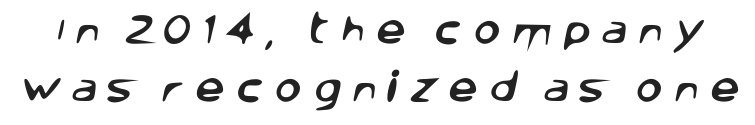
The image shows 33 px sans-serif type; set line spacing 1.76x, unusually wide letter spacing (+0.32 em), not underlined; low stroke contrast and a large x-height.
